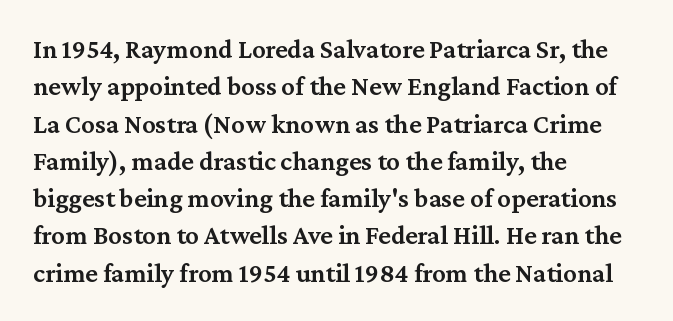
{"italic": "no", "bold": "semi", "underline": "no", "align": "left", "line_spacing": "normal", "line_spacing_ratio": 1.38, "letter_spacing": "normal", "letter_spacing_em": 0.0, "glyph_px": 27}
